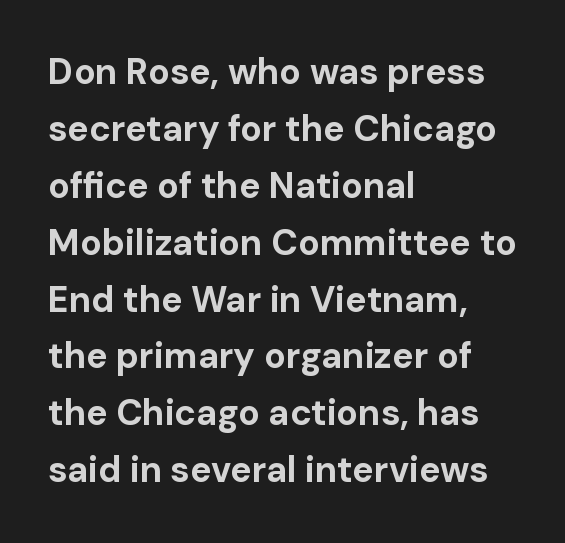
Q: Is the text bold? A: Yes.
Q: Is the text italic (slanted)? A: No, it is upright.
Q: Is the typeface a serif or a sans-serif typeface? A: Sans-serif.
Q: Is the text underlined? A: No.
Q: How is the paragraph aligned? A: Left-aligned.
Q: Is the spacing between letters normal or unusually wide? A: Normal.
Q: Is the spacing between lines tight, normal or loose? A: Normal.
Q: Width (condensed, normal, or wide)? A: Normal.
Q: Stroke contrast? A: Low.
Q: x-height? A: Medium.
Q: Monospaced? A: No.
